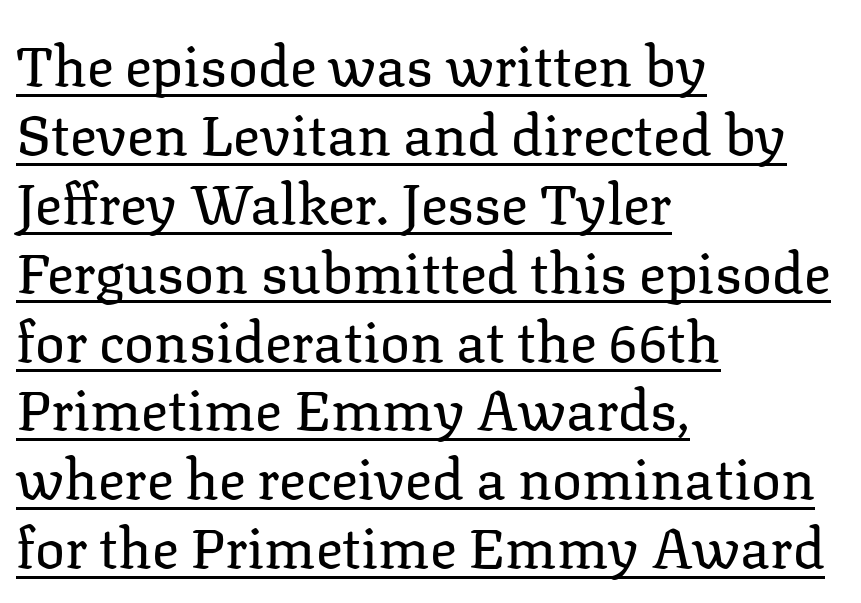
{"serif": "yes", "italic": "no", "bold": "no", "weight": "regular", "width": "normal", "stroke_contrast": "low", "x_height": "medium", "monospaced": "no", "underline": "yes", "align": "left", "line_spacing_ratio": 1.23, "letter_spacing": "normal", "letter_spacing_em": 0.0, "glyph_px": 56}
